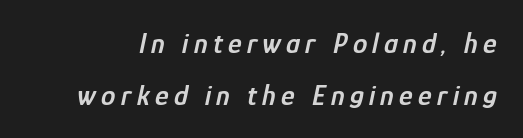
Q: Is the text bold? A: Semi-bold.
Q: Is the text italic (slanted)? A: Yes, it leans right by about 12 degrees.
Q: Is the text underlined? A: No.
Q: Width (condensed, normal, or wide)? A: Condensed.
Q: Stroke contrast? A: Low.
Q: x-height? A: Medium.
Q: Monospaced? A: No.
